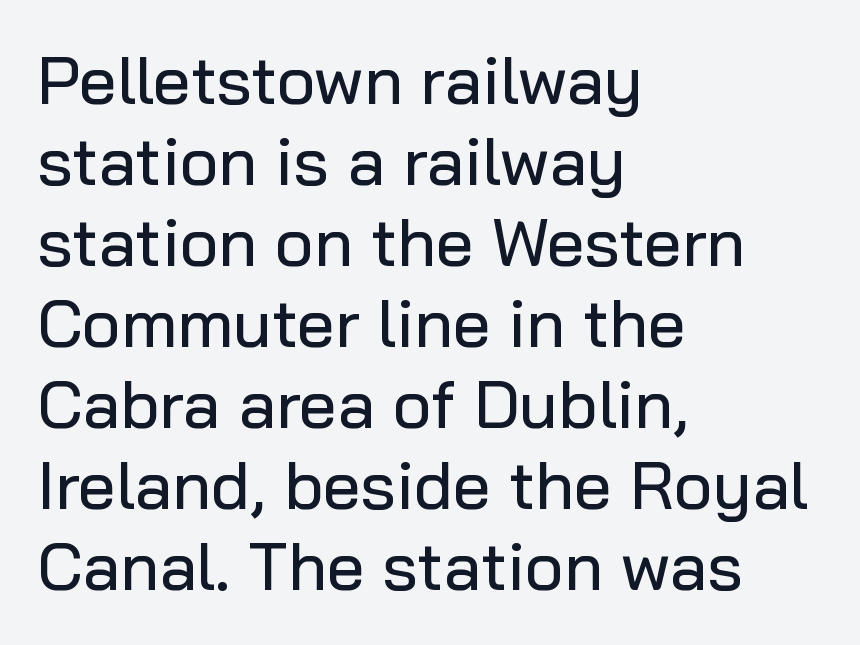
Posture: upright roman. Notice how the passage keeps a crisp vertical edge on the left only. Lines of text with bare space underneath. Is this a sans? Yes — the strokes have no serifs. How are the letters spaced? Ordinarily, with no added tracking. The passage shown is typed in a proportional face where columns would drift.
